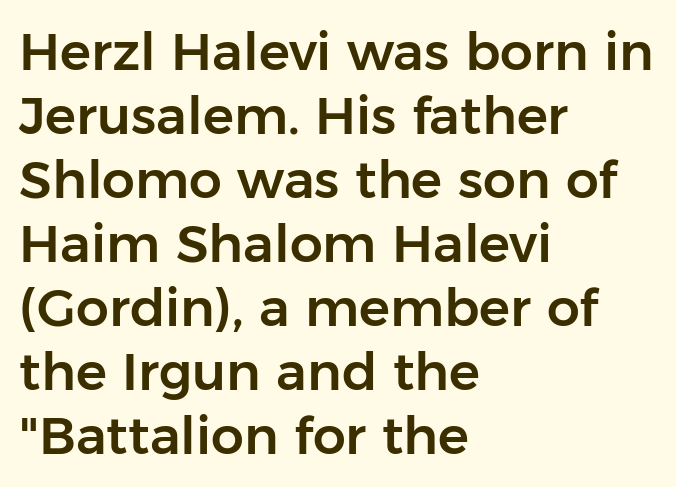
Q: Is the text italic (slanted)? A: No, it is upright.
Q: Is the typeface a serif or a sans-serif typeface? A: Sans-serif.
Q: Is the text underlined? A: No.
Q: How is the paragraph aligned? A: Left-aligned.
Q: Is the spacing between letters normal or unusually wide? A: Normal.
Q: Width (condensed, normal, or wide)? A: Normal.
Q: Stroke contrast? A: Low.
Q: x-height? A: Medium.
Q: Monospaced? A: No.
